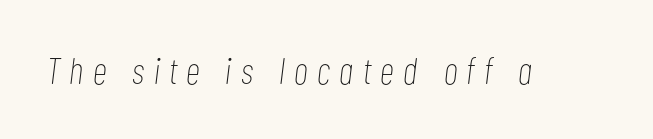
Clear beneath every line of the passage. The rendering uses natural spacing where letterforms have individual widths. The tracking reads as deliberately expanded to a designer's eye. Slant detected: the letters are inclined. The passage shown is not bold in any degree.
